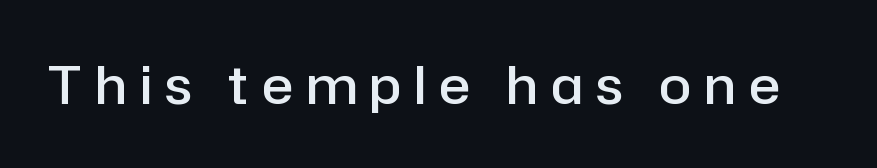
{"serif": "no", "italic": "no", "bold": "semi", "weight": "semibold", "width": "normal", "stroke_contrast": "low", "x_height": "medium", "monospaced": "no", "underline": "no", "letter_spacing": "wide", "letter_spacing_em": 0.26, "glyph_px": 52}
